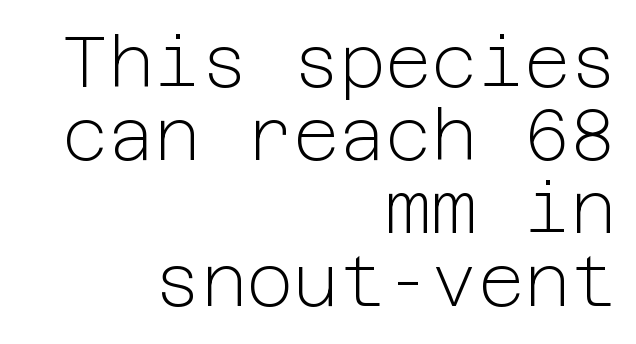
{"serif": "no", "italic": "no", "bold": "no", "weight": "light", "width": "normal", "stroke_contrast": "low", "x_height": "medium", "underline": "no", "align": "right", "line_spacing": "tight", "line_spacing_ratio": 1.03, "letter_spacing": "normal", "letter_spacing_em": 0.0, "glyph_px": 71}
